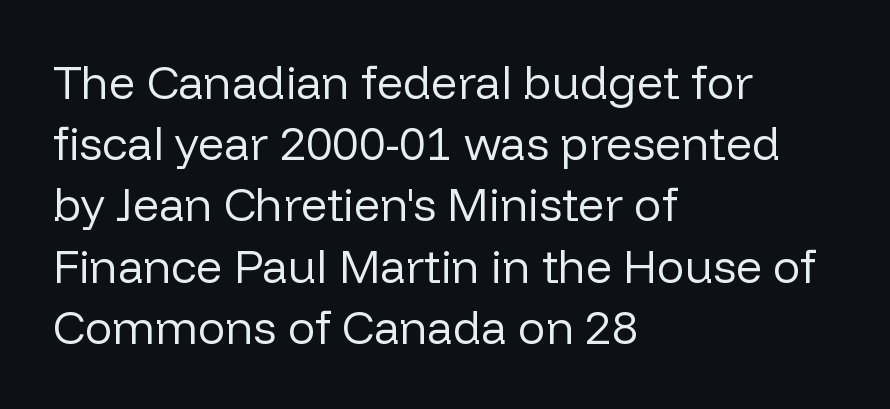
{"serif": "no", "italic": "no", "bold": "no", "weight": "regular", "width": "normal", "stroke_contrast": "low", "x_height": "medium", "monospaced": "no", "underline": "no", "align": "left", "line_spacing": "normal", "line_spacing_ratio": 1.33, "letter_spacing": "normal", "letter_spacing_em": 0.0, "glyph_px": 46}
